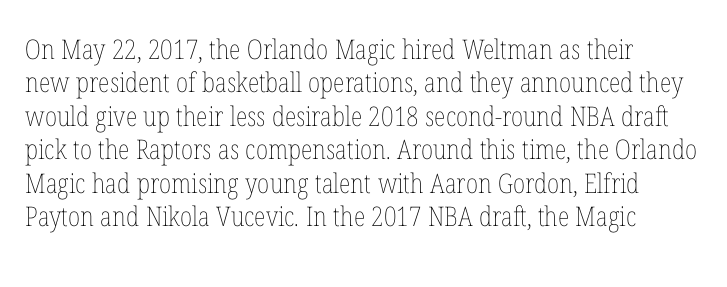
{"italic": "no", "bold": "no", "underline": "no", "align": "left", "line_spacing_ratio": 1.24, "letter_spacing": "normal", "letter_spacing_em": 0.0, "glyph_px": 27}
